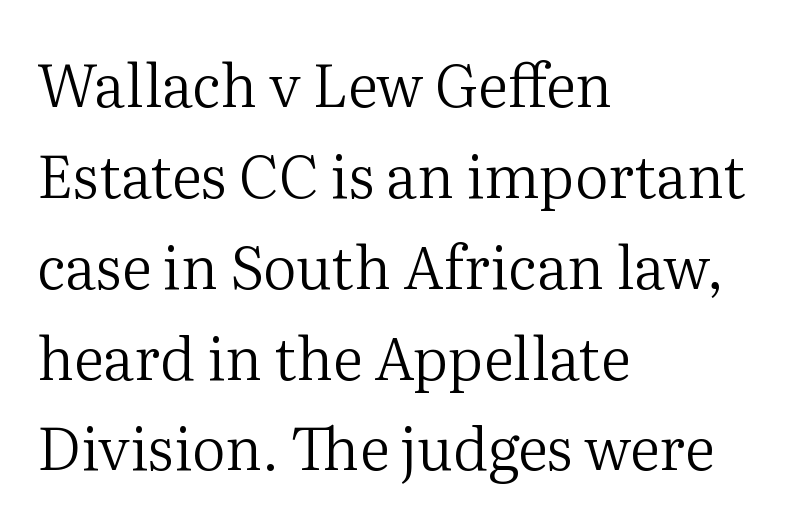
{"serif": "yes", "italic": "no", "bold": "no", "weight": "regular", "width": "normal", "stroke_contrast": "medium", "x_height": "medium", "monospaced": "no", "underline": "no", "align": "left", "line_spacing": "normal", "line_spacing_ratio": 1.54, "letter_spacing": "normal", "letter_spacing_em": 0.0, "glyph_px": 59}
